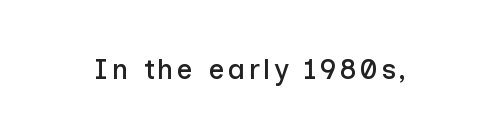
Q: Is the text italic (slanted)? A: No, it is upright.
Q: Is the typeface a serif or a sans-serif typeface? A: Sans-serif.
Q: Is the text underlined? A: No.
Q: Width (condensed, normal, or wide)? A: Normal.
Q: Stroke contrast? A: Low.
Q: x-height? A: Medium.
Q: Monospaced? A: No.
